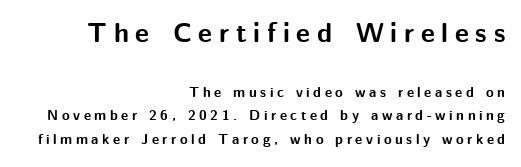
Q: Is the text bold? A: Yes.
Q: Is the text italic (slanted)? A: No, it is upright.
Q: Is the text underlined? A: No.
Q: How is the paragraph aligned? A: Right-aligned.
Q: Is the spacing between letters normal or unusually wide? A: Unusually wide.
Q: Is the spacing between lines tight, normal or loose? A: Normal.
Q: Which block of text is set in a larger size, the first (top) or the second (bottom)? A: The first (top) one.
